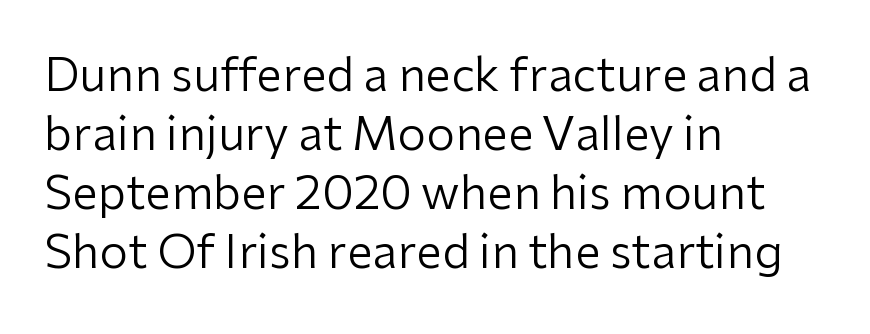
Designer's note — italics off, roman on. The leading is moderate, giving the passage an even texture. These lines are rendered in a variable-pitch font. Heft: none added — not bold. The passage shown is typeset with a sans-serif family. The foot of each line stays bare and open.
